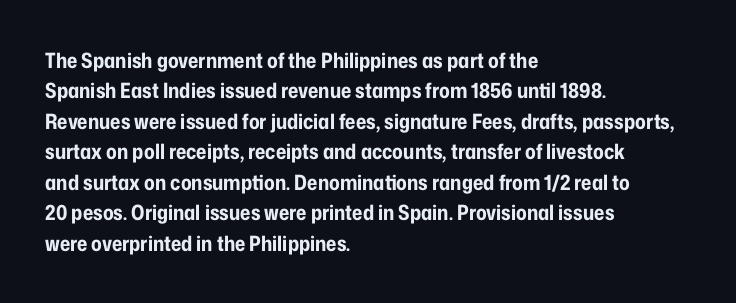
{"italic": "no", "bold": "yes", "underline": "no", "align": "left", "line_spacing": "normal", "line_spacing_ratio": 1.45, "letter_spacing": "normal", "letter_spacing_em": 0.0, "glyph_px": 21}
